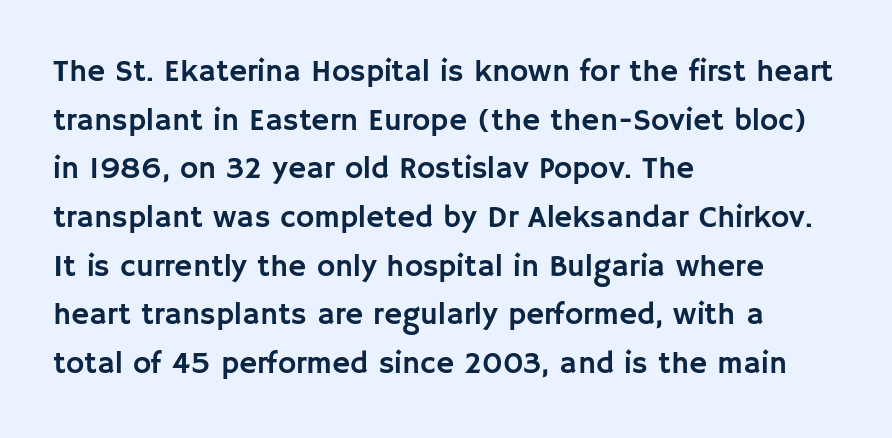
What kind of face is this? One without serifs — a sans. Does the lettering tilt? It doesn't — this is upright. The rendering anchors every line to the left-hand side. Proportional: the letters do not fall into vertical columns. A clean baseline with only descenders dipping below it. These lines keep a tight, regular rhythm from letter to letter.
